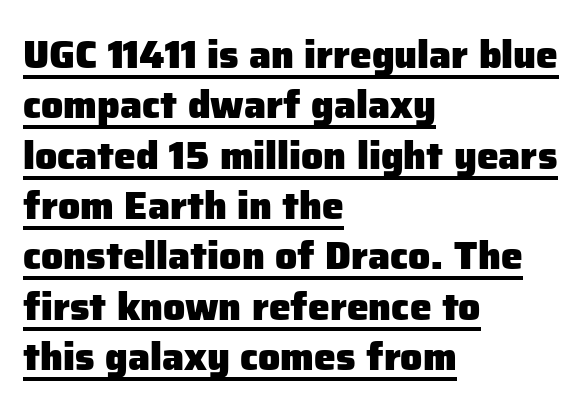
Q: Is the text bold? A: Yes.
Q: Is the text italic (slanted)? A: No, it is upright.
Q: Is the typeface a serif or a sans-serif typeface? A: Sans-serif.
Q: Is the text underlined? A: Yes.
Q: How is the paragraph aligned? A: Left-aligned.
Q: Is the spacing between letters normal or unusually wide? A: Normal.
Q: Is the spacing between lines tight, normal or loose? A: Normal.
Q: Width (condensed, normal, or wide)? A: Normal.
Q: Stroke contrast? A: Low.
Q: x-height? A: Medium.
Q: Monospaced? A: No.
